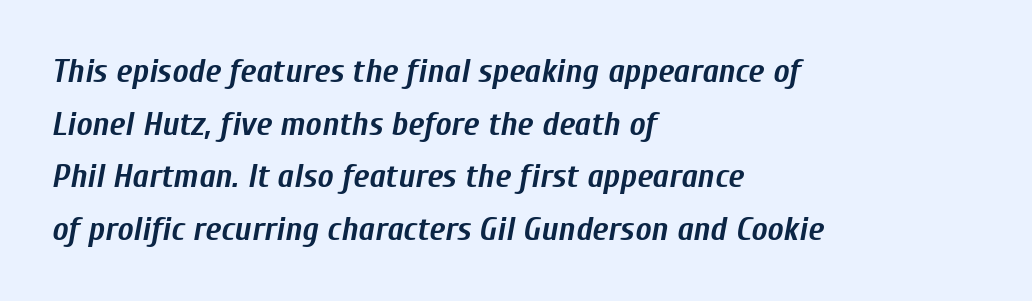
Q: Is the text bold? A: Yes.
Q: Is the text italic (slanted)? A: Yes, it leans right by about 10 degrees.
Q: Is the text underlined? A: No.
Q: How is the paragraph aligned? A: Left-aligned.
Q: Is the spacing between letters normal or unusually wide? A: Normal.
Q: Is the spacing between lines tight, normal or loose? A: Normal.
Q: Width (condensed, normal, or wide)? A: Condensed.
Q: Stroke contrast? A: Low.
Q: x-height? A: Medium.
Q: Monospaced? A: No.
